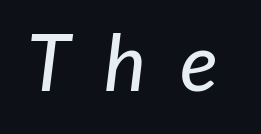
{"italic": "yes", "lean": "right", "slant_degrees": 7, "width": "normal", "stroke_contrast": "low", "x_height": "medium", "monospaced": "no", "underline": "no", "letter_spacing": "wide", "letter_spacing_em": 0.43, "glyph_px": 79}
